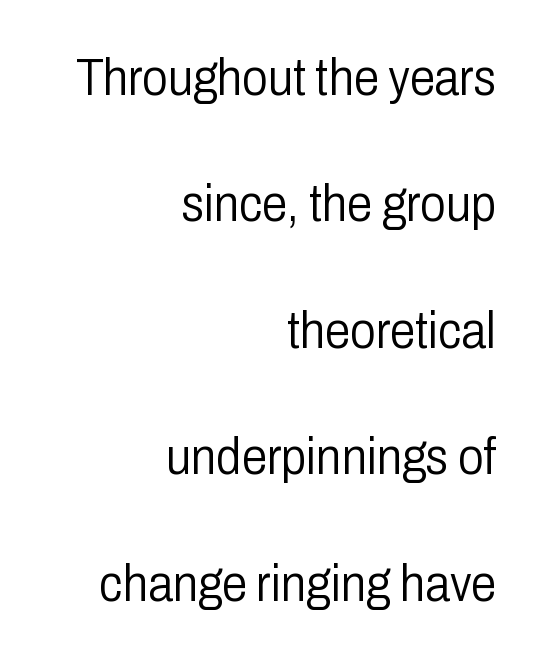
Unmarked baselines from the first word to the last. Varying glyph widths throughout — classic text-font behaviour. This is the regular roman posture of the typeface. No extra tracking has been applied to these lines. Reading down the block, your eye finds every line finishing at a fixed right position. A typesetter would label this face a sans.
